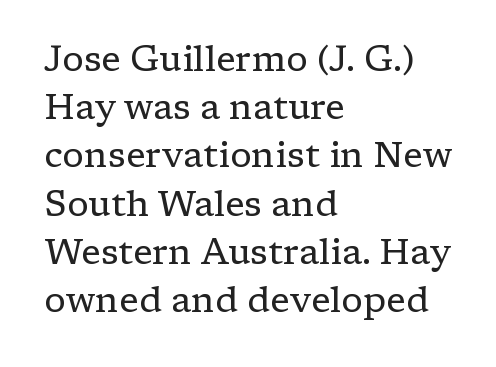
Q: Is the text bold? A: No.
Q: Is the text italic (slanted)? A: No, it is upright.
Q: Is the typeface a serif or a sans-serif typeface? A: Serif.
Q: Is the text underlined? A: No.
Q: How is the paragraph aligned? A: Left-aligned.
Q: Is the spacing between letters normal or unusually wide? A: Normal.
Q: Is the spacing between lines tight, normal or loose? A: Normal.
Q: Width (condensed, normal, or wide)? A: Normal.
Q: Stroke contrast? A: Low.
Q: x-height? A: Medium.
Q: Monospaced? A: No.
